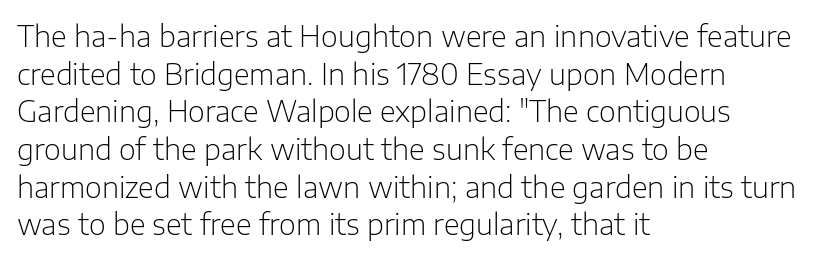
{"serif": "no", "italic": "no", "bold": "no", "weight": "light", "width": "normal", "stroke_contrast": "low", "x_height": "medium", "monospaced": "no", "underline": "no", "align": "left", "line_spacing": "normal", "line_spacing_ratio": 1.3, "letter_spacing": "normal", "letter_spacing_em": 0.0, "glyph_px": 29}
